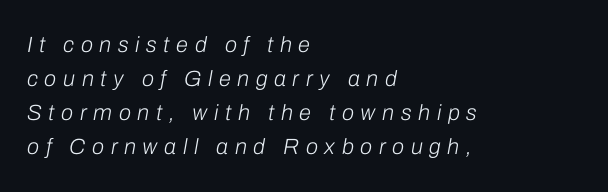
The vertical gap from one line to the next is medium. The setting favours the left margin, as ordinary paragraphs usually do. Heaviness? Minimal to ordinary, like unemphasized prose. Check the space under the baseline: it is left empty. The passage shown has open, widely tracked lettering throughout.
